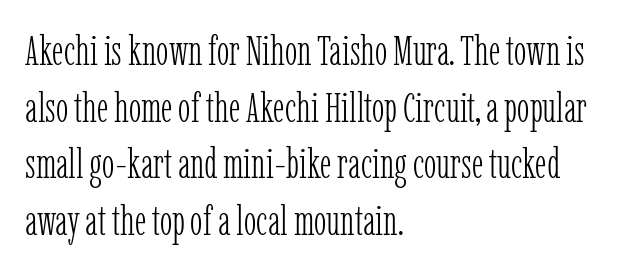
Reading down the block, your eye returns to a fixed left position each line. Stroke terminals: seriffed. The axis of the letterforms is exactly vertical. The foot of each line stays bare and open. Is this a heavy cut? Hardly; it is regular or lighter.
